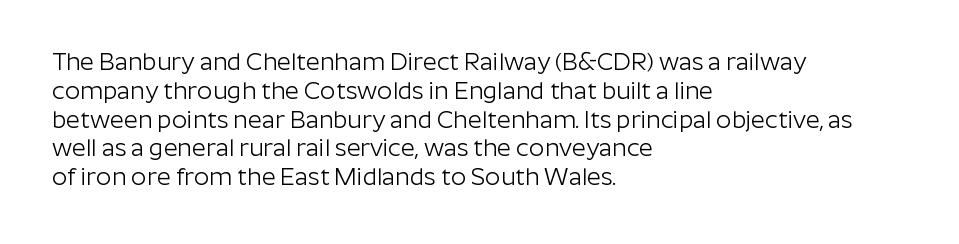
The image shows 24 px text type, upright; set left-aligned, line spacing 1.2x, normal letter spacing, not underlined.
